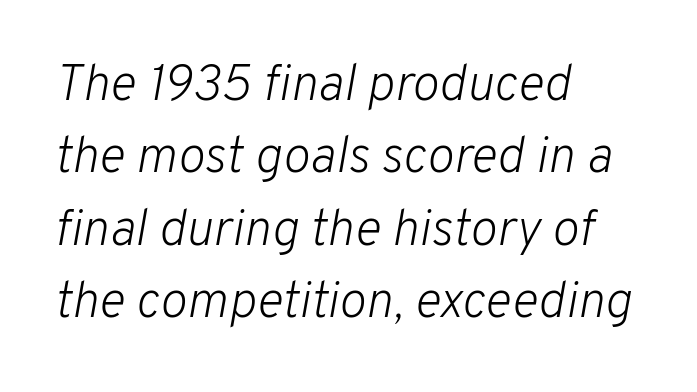
Q: Is the text bold? A: No.
Q: Is the text italic (slanted)? A: Yes, it leans right by about 10 degrees.
Q: Is the text underlined? A: No.
Q: How is the paragraph aligned? A: Left-aligned.
Q: Is the spacing between letters normal or unusually wide? A: Normal.
Q: Is the spacing between lines tight, normal or loose? A: Normal.
Q: Width (condensed, normal, or wide)? A: Normal.
Q: Stroke contrast? A: Low.
Q: x-height? A: Medium.
Q: Monospaced? A: No.
